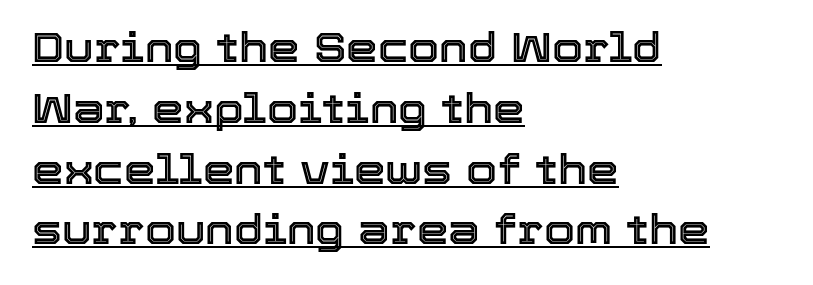
The rendering uses natural spacing where letterforms have individual widths. Nothing unusual about the tracking: characters are spaced as the font intends. Decoration check: the copy is underlined. Caption: multi-line text, flush left, ragged right.
